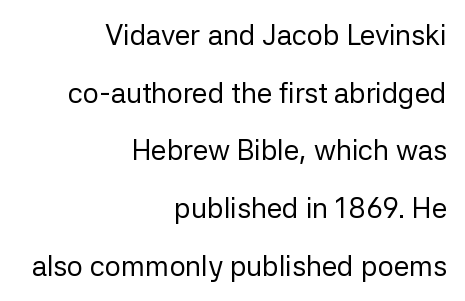
The image shows 28 px regular-weight sans-serif type, upright; set right-aligned, loose line spacing (2.06x), normal letter spacing, not underlined; low stroke contrast and a medium x-height.
